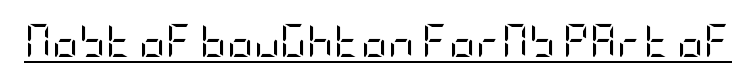
{"serif": "no", "italic": "no", "bold": "no", "weight": "regular", "width": "condensed", "stroke_contrast": "low", "x_height": "large", "underline": "yes", "letter_spacing": "normal", "letter_spacing_em": 0.0, "glyph_px": 33}
